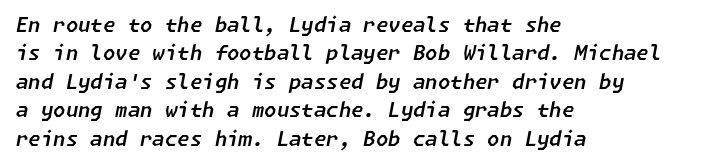
{"italic": "yes", "lean": "right", "slant_degrees": 11, "underline": "no", "align": "left", "line_spacing": "normal", "line_spacing_ratio": 1.42, "letter_spacing": "normal", "letter_spacing_em": 0.0, "glyph_px": 20}
